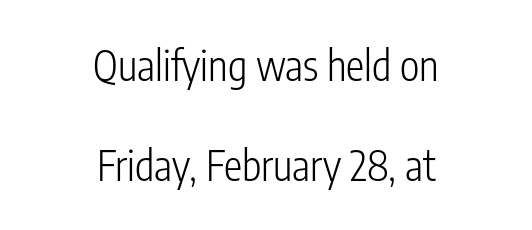
{"serif": "no", "italic": "no", "bold": "no", "weight": "light", "width": "condensed", "stroke_contrast": "low", "x_height": "medium", "monospaced": "no", "underline": "no", "align": "center", "line_spacing": "loose", "line_spacing_ratio": 2.45, "letter_spacing": "normal", "letter_spacing_em": 0.0, "glyph_px": 41}
